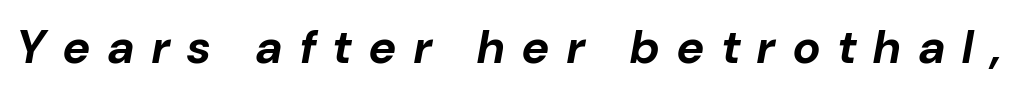
These lines are rendered in a variable-pitch font. Any mark beneath the type? The region is blank. Bold? Absolutely — the strokes are thick and heavy. The face used here has a pronounced slope to its letters. Here the glyphs are tracked loosely, breaking word shapes into spaced letters.
